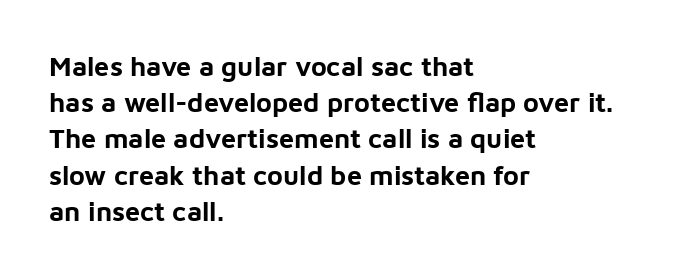
{"italic": "no", "bold": "yes", "underline": "no", "align": "left", "line_spacing": "normal", "line_spacing_ratio": 1.34, "letter_spacing": "normal", "letter_spacing_em": 0.0, "glyph_px": 27}
